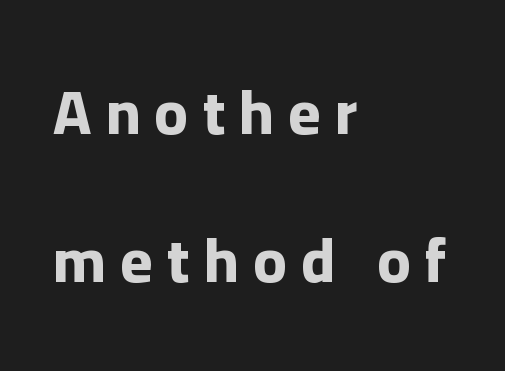
In terms of letterspacing, this is a distinctly airy, spread setting. Proportional: the letters do not fall into vertical columns. If you measured baseline to baseline, you'd find a long distance. Nobody drew a line under any word here. Does the type have serifs? No, each stem ends abruptly. Horizontally, the lines are justified to the leading edge only.
